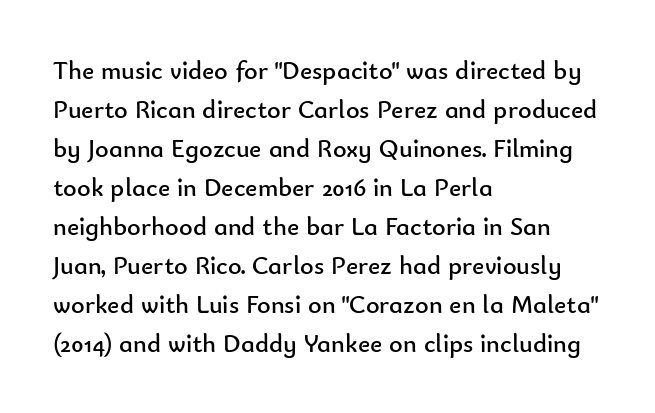
The image shows 26 px text type, upright; set left-aligned, normal line spacing (1.5x), normal letter spacing, not underlined.
